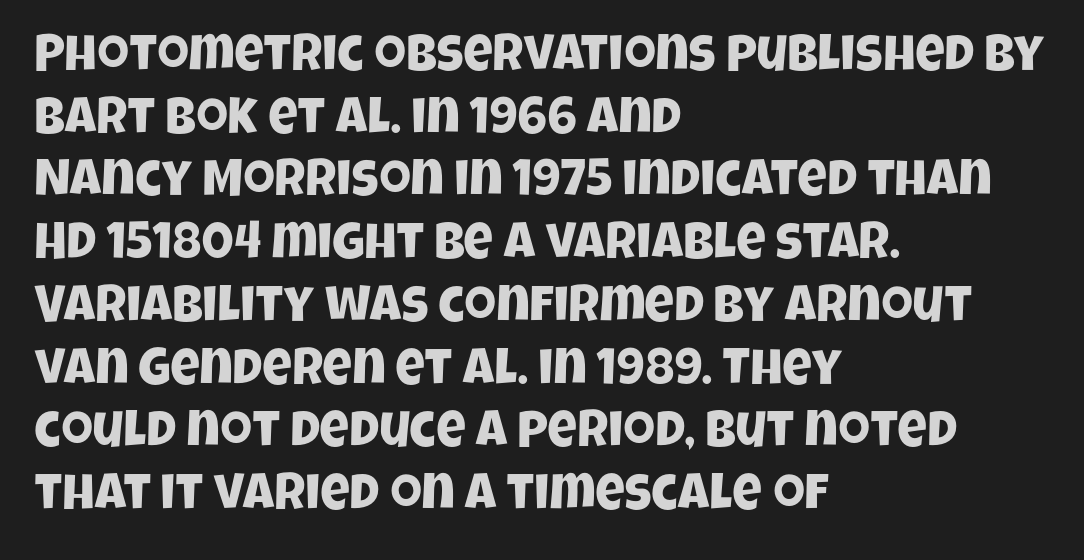
Q: Is the typeface a serif or a sans-serif typeface? A: Sans-serif.
Q: Is the text underlined? A: No.
Q: How is the paragraph aligned? A: Left-aligned.
Q: Is the spacing between letters normal or unusually wide? A: Normal.
Q: Width (condensed, normal, or wide)? A: Condensed.
Q: Stroke contrast? A: Low.
Q: x-height? A: Large.
Q: Monospaced? A: No.
